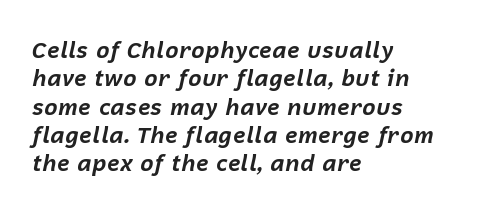
Letters rest on an invisible, unmarked baseline. Notice how the stems are inclined rather than vertical — that's the hallmark of italics. Compared with a centered layout, this one pins lines to the left instead. Caption: bold face, heavy strokes. Words appear dense and cohesive because spacing is normal.
